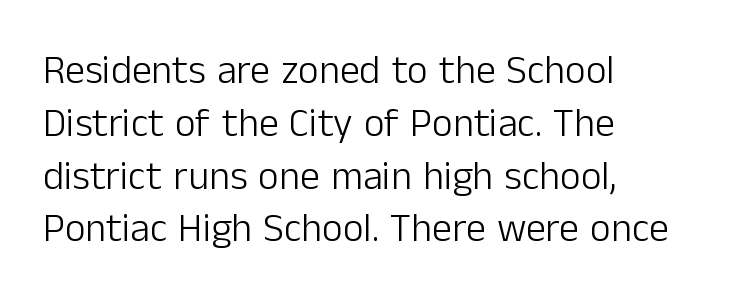
The image shows 40 px light sans-serif type, upright; set left-aligned, normal line spacing (1.32x), normal letter spacing, not underlined; low stroke contrast and a medium x-height.
